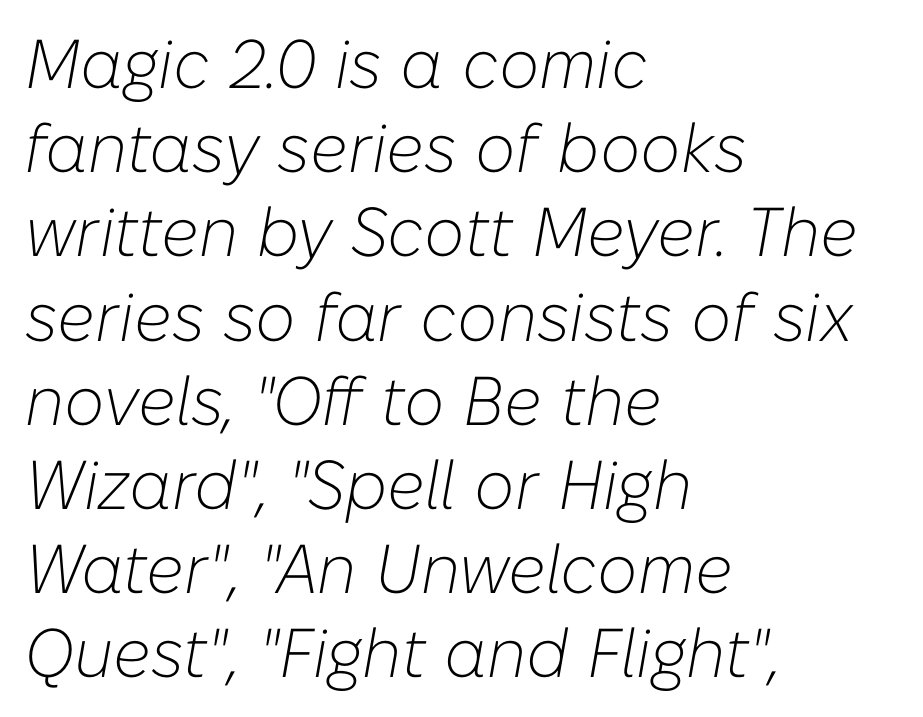
Q: Is the text bold? A: No.
Q: Is the text italic (slanted)? A: Yes, it leans right by about 10 degrees.
Q: Is the text underlined? A: No.
Q: How is the paragraph aligned? A: Left-aligned.
Q: Is the spacing between letters normal or unusually wide? A: Normal.
Q: Width (condensed, normal, or wide)? A: Normal.
Q: Stroke contrast? A: Low.
Q: x-height? A: Medium.
Q: Monospaced? A: No.
